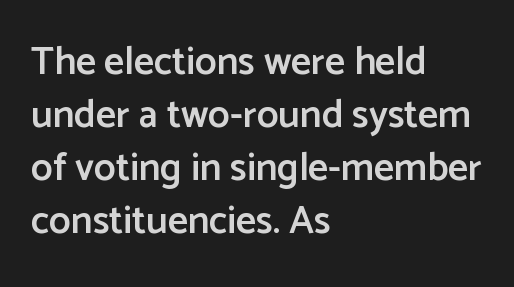
The image shows 39 px semibold sans-serif type, upright; set left-aligned, normal line spacing (1.36x), normal letter spacing, not underlined; low stroke contrast and a medium x-height.
